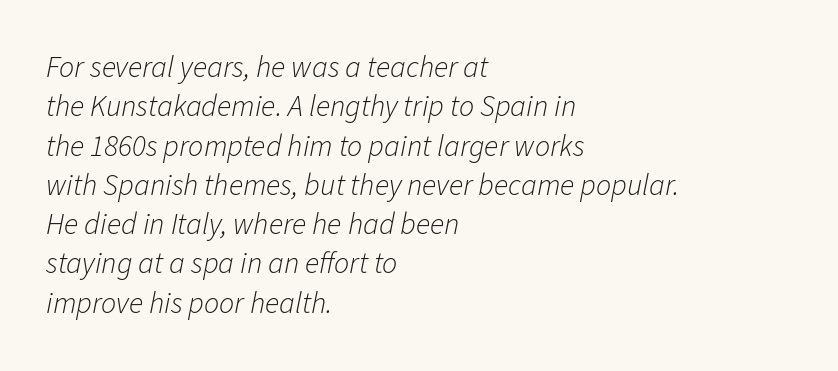
Q: Is the text bold? A: No.
Q: Is the text italic (slanted)? A: Yes, it leans right by about 11 degrees.
Q: Is the text underlined? A: No.
Q: How is the paragraph aligned? A: Left-aligned.
Q: Is the spacing between letters normal or unusually wide? A: Normal.
Q: Is the spacing between lines tight, normal or loose? A: Normal.
Q: Width (condensed, normal, or wide)? A: Normal.
Q: Stroke contrast? A: Low.
Q: x-height? A: Medium.
Q: Monospaced? A: No.
